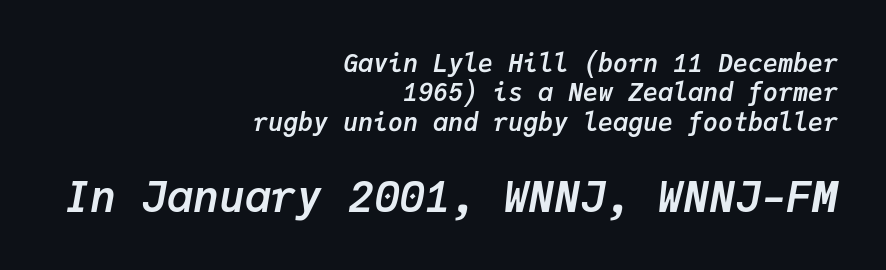
The gap between lines stays unmarked. These lines stack with their right ends in a neat column. The axis of the letterforms is tilted away from vertical. No extra tracking has been applied to these lines. Strokes here are thick enough to call this a true bold. Think of a typewriter: that constant character pitch is what you see here.
